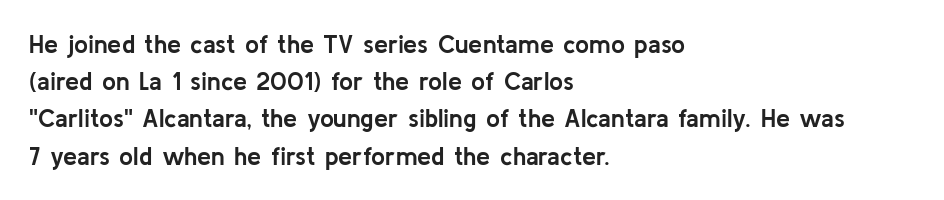
{"italic": "no", "bold": "yes", "underline": "no", "align": "left", "line_spacing": "normal", "line_spacing_ratio": 1.49, "letter_spacing": "normal", "letter_spacing_em": 0.0, "glyph_px": 25}
